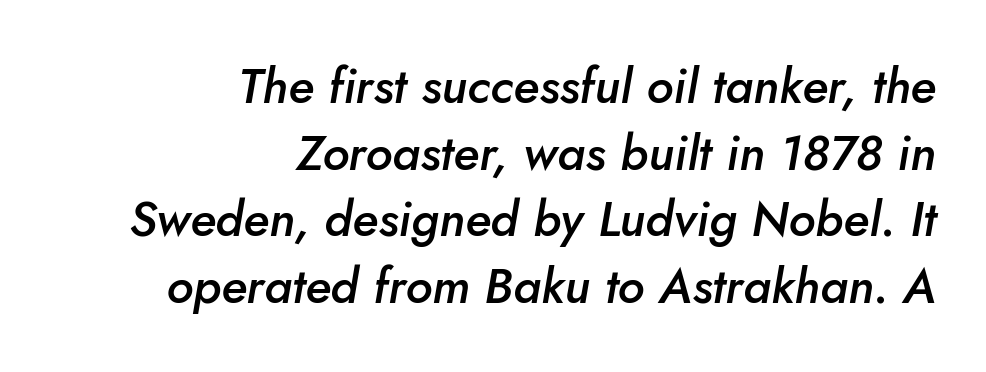
{"italic": "yes", "lean": "right", "slant_degrees": 5, "bold": "semi", "weight": "semibold", "width": "normal", "stroke_contrast": "low", "x_height": "small", "monospaced": "no", "underline": "no", "align": "right", "line_spacing": "normal", "line_spacing_ratio": 1.36, "letter_spacing": "normal", "letter_spacing_em": 0.0, "glyph_px": 49}
